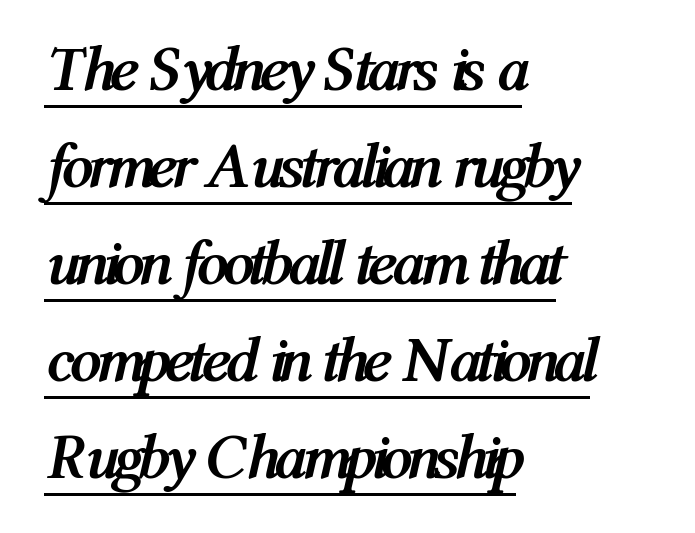
The image shows 63 px semibold, condensed type, italic (leaning right); set left-aligned, normal line spacing (1.54x), normal letter spacing, underlined; medium stroke contrast and a medium x-height.
